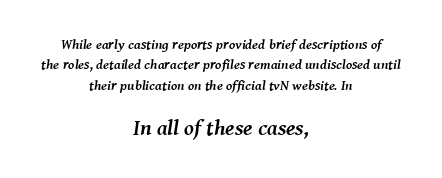
The composition opens small and finishes big. Beneath every word, the page is bare. Rows of type keep a routine distance in the vertical direction. The text carries the slant typical of an italic or oblique font. Every row of glyphs is offset so its center matches the block's center.
